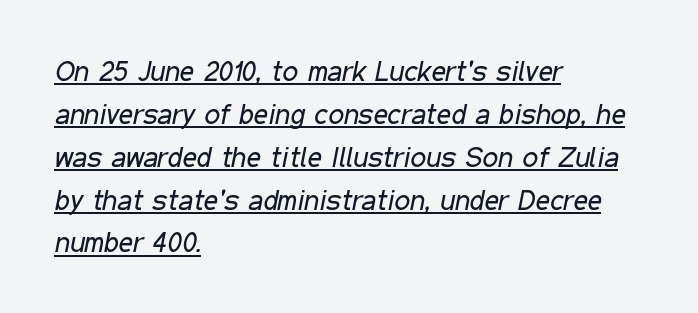
{"italic": "yes", "lean": "right", "slant_degrees": 11, "bold": "no", "weight": "regular", "width": "condensed", "stroke_contrast": "low", "x_height": "medium", "monospaced": "no", "underline": "yes", "align": "left", "line_spacing": "normal", "line_spacing_ratio": 1.53, "letter_spacing": "normal", "letter_spacing_em": 0.0, "glyph_px": 28}
